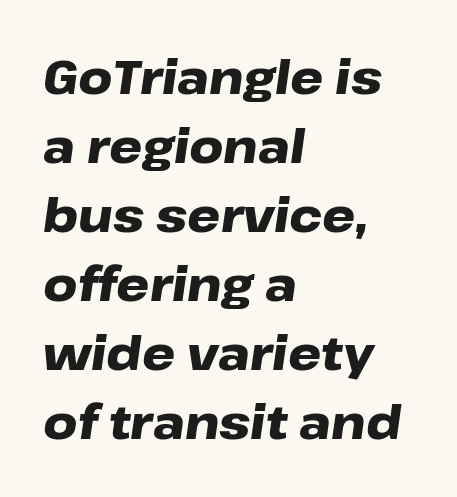
Looks like regular typesetting: each glyph gets only the width it needs. Standard letterfit; no display-style spreading of the glyphs. Anything drawn beneath the words? Only blank space. Interline gaps are of average width in this sample. Emphasis by weight is at full strength: bold. Looking at the ascenders, they clearly lean.
